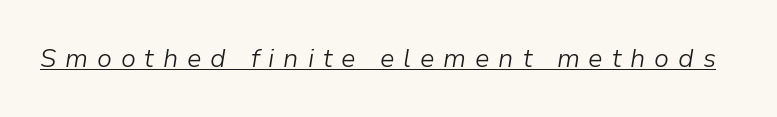
The image shows 26 px text type, italic (leaning right); set unusually wide letter spacing (+0.34 em), underlined.
